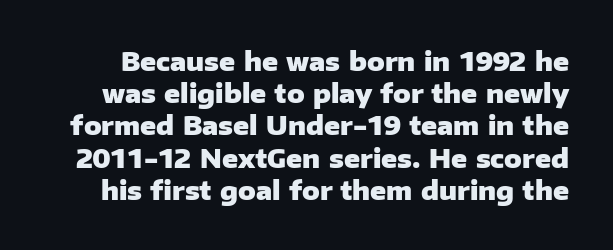
Italic? Not at all — the glyphs are vertical. The letterforms sit shoulder to shoulder at normal distance. Weight check: bold — yes, fully. Each row of text sits above clean, open space.
